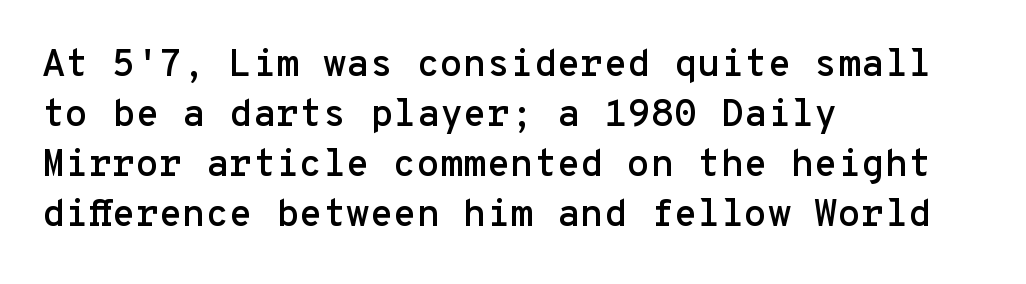
The image shows 38 px sans-serif type, upright, monospaced; set left-aligned, normal line spacing (1.32x), normal letter spacing, not underlined; low stroke contrast and a medium x-height.
